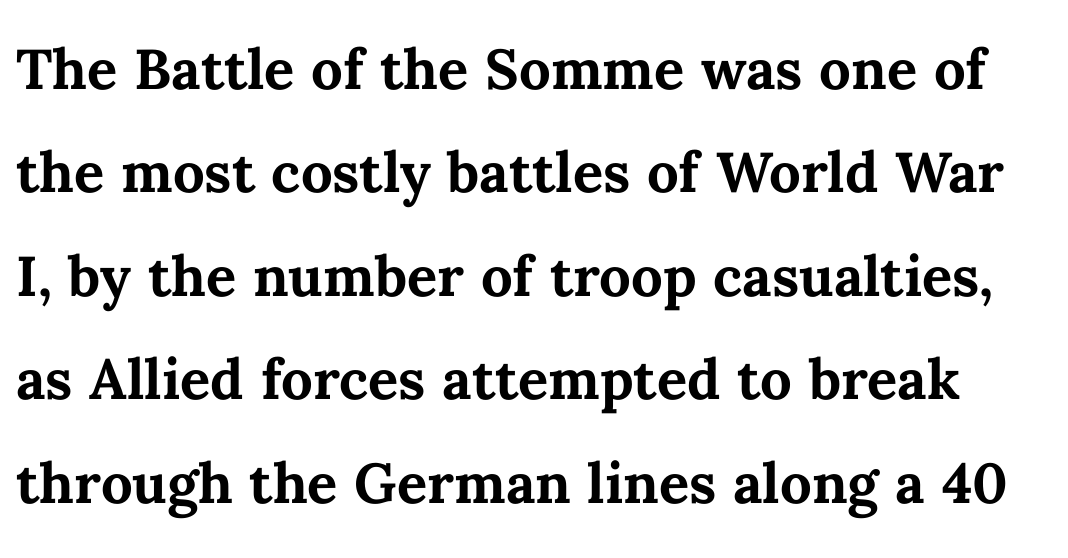
Q: Is the text bold? A: Yes.
Q: Is the text italic (slanted)? A: No, it is upright.
Q: Is the text underlined? A: No.
Q: Is the spacing between letters normal or unusually wide? A: Normal.
Q: Is the spacing between lines tight, normal or loose? A: Normal.
Q: Width (condensed, normal, or wide)? A: Normal.
Q: Stroke contrast? A: Medium.
Q: x-height? A: Medium.
Q: Monospaced? A: No.
